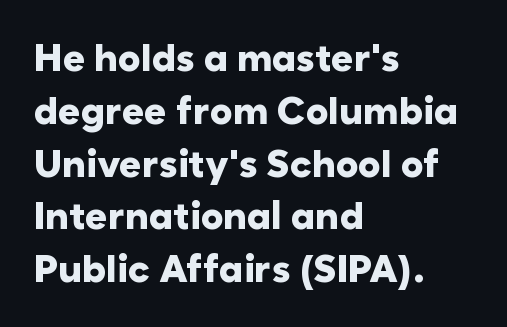
Q: Is the text bold? A: Yes.
Q: Is the text italic (slanted)? A: No, it is upright.
Q: Is the typeface a serif or a sans-serif typeface? A: Sans-serif.
Q: Is the text underlined? A: No.
Q: How is the paragraph aligned? A: Left-aligned.
Q: Is the spacing between letters normal or unusually wide? A: Normal.
Q: Is the spacing between lines tight, normal or loose? A: Normal.
Q: Width (condensed, normal, or wide)? A: Normal.
Q: Stroke contrast? A: Low.
Q: x-height? A: Medium.
Q: Monospaced? A: No.
